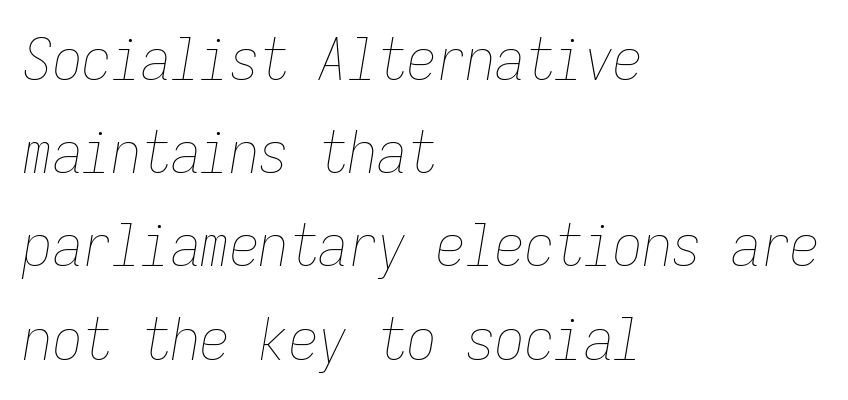
Q: Is the text bold? A: No.
Q: Is the text italic (slanted)? A: Yes, it leans right by about 9 degrees.
Q: Is the text underlined? A: No.
Q: How is the paragraph aligned? A: Left-aligned.
Q: Is the spacing between letters normal or unusually wide? A: Normal.
Q: Is the spacing between lines tight, normal or loose? A: Normal.
Q: Width (condensed, normal, or wide)? A: Condensed.
Q: Stroke contrast? A: Low.
Q: x-height? A: Medium.
Q: Monospaced? A: Yes.
